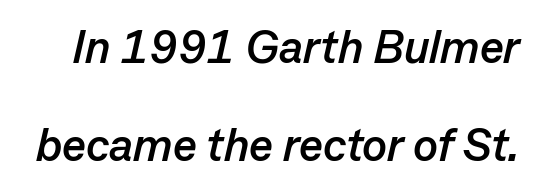
Each word holds together tightly as a unit, with standard inter-letter gaps. The space beneath each line is pristine and unruled. Emphasis by weight is at full strength: bold. You can tell it's italic because the verticals aren't actually vertical.
